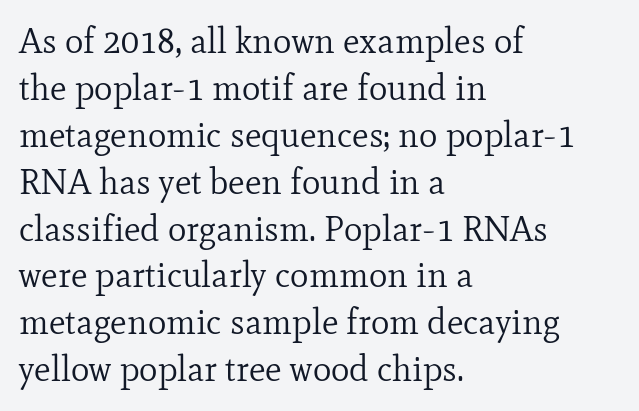
The passage shown is typeset with a serif family. Here the designer chose a conventional face with non-uniform glyph widths. The specimen omits any rule beneath the text block's lines. The rows are spaced the way most documents space them. In terms of letterspacing, this is plain default setting. The rendering anchors every line to the left-hand side.
